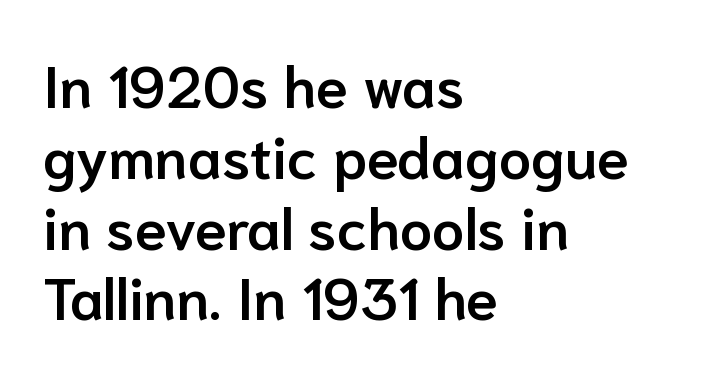
The image shows 58 px semibold sans-serif type, upright; set left-aligned, line spacing 1.22x, normal letter spacing, not underlined; low stroke contrast and a medium x-height.
